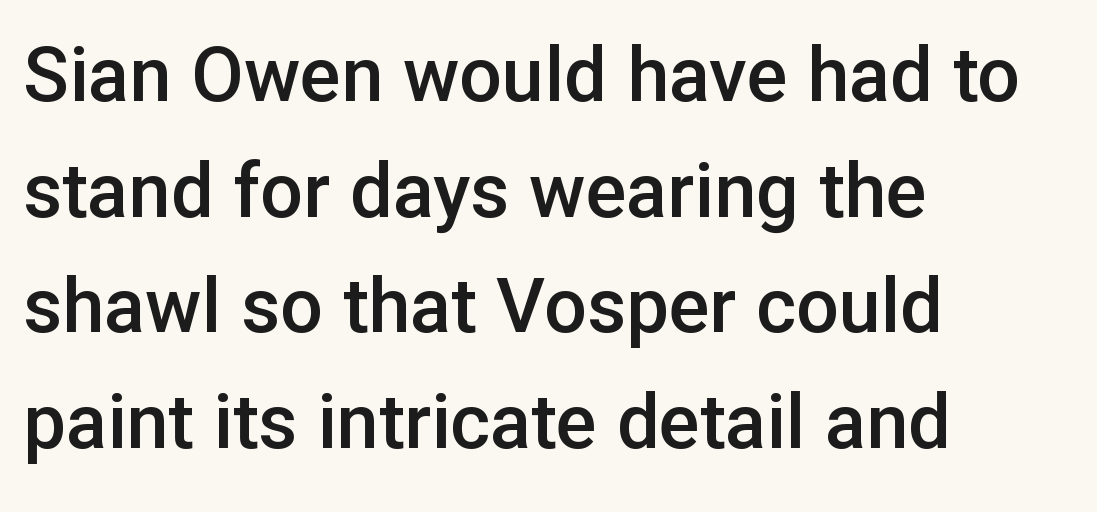
{"serif": "no", "italic": "no", "bold": "semi", "weight": "semibold", "width": "normal", "stroke_contrast": "low", "x_height": "medium", "monospaced": "no", "underline": "no", "align": "left", "line_spacing": "normal", "line_spacing_ratio": 1.52, "letter_spacing": "normal", "letter_spacing_em": 0.0, "glyph_px": 76}
